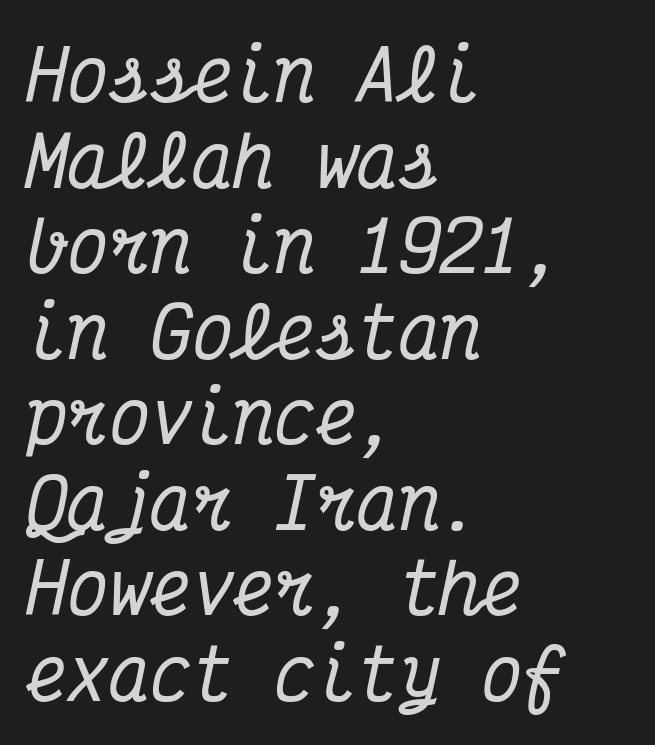
The image shows 69 px condensed serif type, italic (leaning right), monospaced; set left-aligned, line spacing 1.24x, normal letter spacing, not underlined; medium stroke contrast and a medium x-height.
